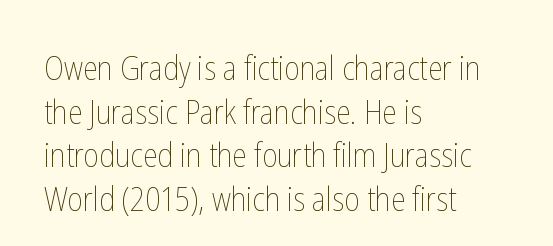
The image shows 33 px thin, condensed type, upright; set left-aligned, normal line spacing (1.32x), normal letter spacing, not underlined; low stroke contrast and a medium x-height.
